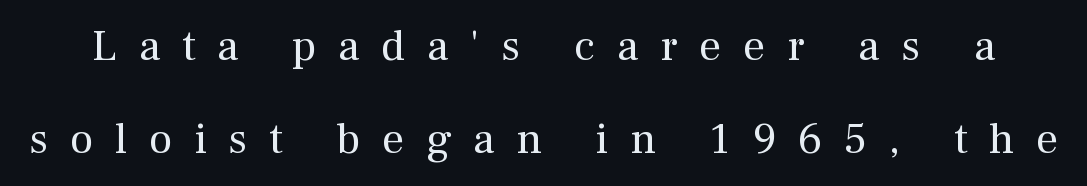
Q: Is the text bold? A: No.
Q: Is the text italic (slanted)? A: No, it is upright.
Q: Is the typeface a serif or a sans-serif typeface? A: Serif.
Q: Is the text underlined? A: No.
Q: Is the spacing between letters normal or unusually wide? A: Unusually wide.
Q: Is the spacing between lines tight, normal or loose? A: Loose.
Q: Width (condensed, normal, or wide)? A: Normal.
Q: Stroke contrast? A: Medium.
Q: x-height? A: Medium.
Q: Monospaced? A: No.
